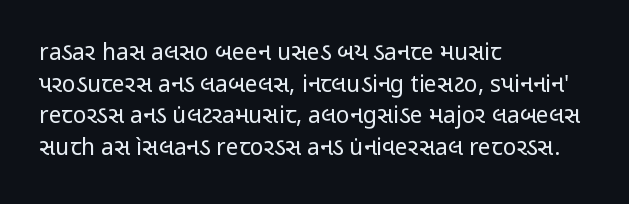
{"italic": "no", "bold": "no", "underline": "no", "align": "left", "line_spacing": "normal", "line_spacing_ratio": 1.37, "letter_spacing": "normal", "letter_spacing_em": 0.0, "glyph_px": 23}
